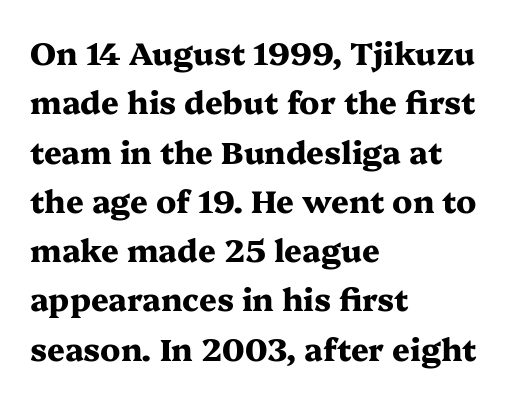
{"serif": "yes", "italic": "no", "bold": "yes", "weight": "heavy", "width": "wide", "stroke_contrast": "medium", "x_height": "medium", "monospaced": "no", "underline": "no", "align": "left", "line_spacing": "normal", "line_spacing_ratio": 1.59, "letter_spacing": "normal", "letter_spacing_em": 0.0, "glyph_px": 31}
